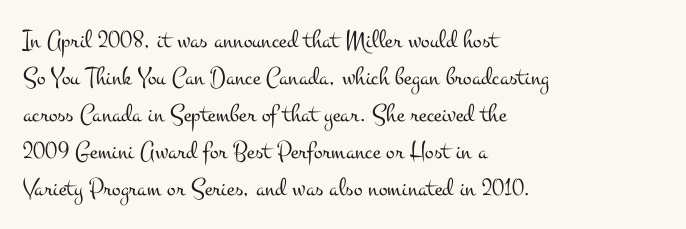
Rule under the text: the space is simply empty. The tracking reads as untouched default to a designer's eye. Compared with a typical body face, this is equally light or lighter still. A student would call this left alignment; a typographer would say flush left, rag right. The rows are spaced the way most documents space them.
